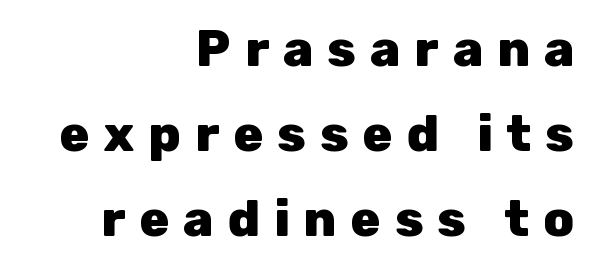
Beneath every word, the page is bare. Characters follow at a spacing far wider than the type designer built in. Letterform terminals end flat and unadorned throughout the passage. Is the type bold? Yes — the strokes are clearly thick and heavy.
